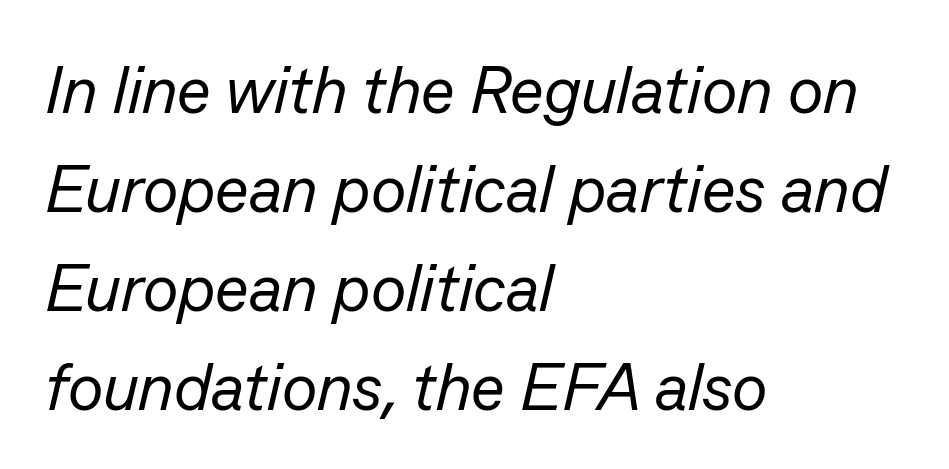
The image shows 66 px regular-weight type, italic (leaning right); set left-aligned, normal line spacing (1.5x), normal letter spacing, not underlined; low stroke contrast and a medium x-height.
